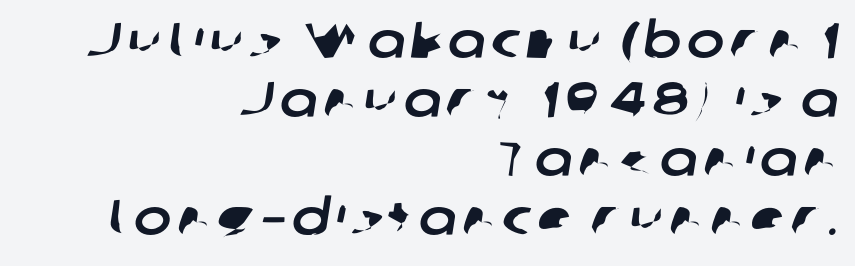
{"serif": "no", "width": "normal", "stroke_contrast": "low", "x_height": "medium", "monospaced": "no", "underline": "no", "align": "right", "line_spacing_ratio": 1.18, "glyph_px": 50}
